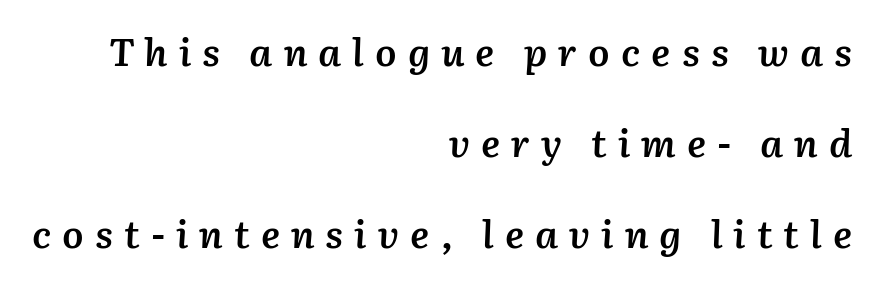
The image shows 38 px semibold type, italic (leaning right); set right-aligned, loose line spacing (2.4x), unusually wide letter spacing (+0.29 em), not underlined; medium stroke contrast and a medium x-height.
